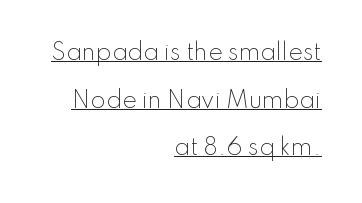
Q: Is the text bold? A: No.
Q: Is the text italic (slanted)? A: No, it is upright.
Q: Is the text underlined? A: Yes.
Q: How is the paragraph aligned? A: Right-aligned.
Q: Is the spacing between letters normal or unusually wide? A: Normal.
Q: Is the spacing between lines tight, normal or loose? A: Loose.
